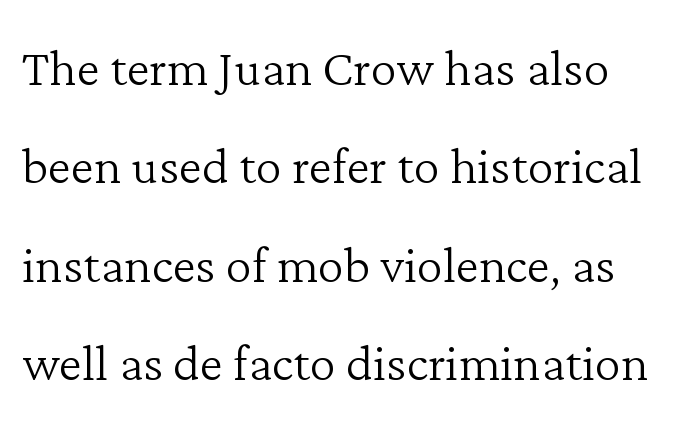
Q: Is the text bold? A: No.
Q: Is the text italic (slanted)? A: No, it is upright.
Q: Is the typeface a serif or a sans-serif typeface? A: Serif.
Q: Is the text underlined? A: No.
Q: Is the spacing between letters normal or unusually wide? A: Normal.
Q: Is the spacing between lines tight, normal or loose? A: Normal.
Q: Width (condensed, normal, or wide)? A: Normal.
Q: Stroke contrast? A: Low.
Q: x-height? A: Medium.
Q: Monospaced? A: No.
